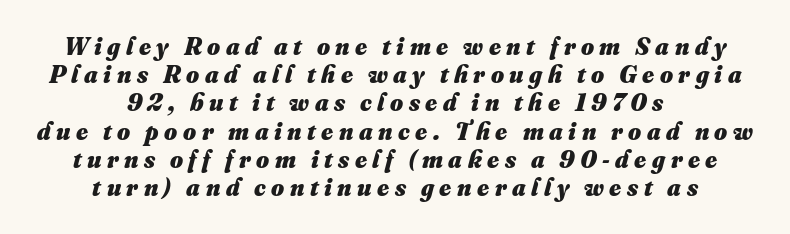
The image shows 25 px bold type; set centered, tight line spacing (1.13x), unusually wide letter spacing (+0.22 em), not underlined.
